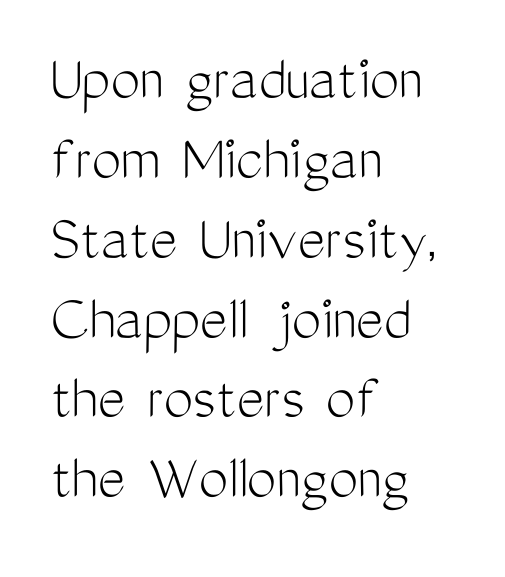
{"serif": "no", "italic": "no", "bold": "no", "weight": "light", "width": "condensed", "stroke_contrast": "medium", "x_height": "medium", "monospaced": "no", "underline": "no", "align": "left", "line_spacing_ratio": 1.21, "letter_spacing": "normal", "letter_spacing_em": 0.0, "glyph_px": 66}
